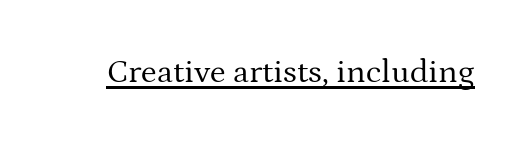
This rendering leaves character spacing at its baseline value. The cut favours lightness, reaching ordinary text weight at its darkest. Classification — serif. Note the varied advance widths — an 'i' is clearly narrower than an 'm'.
